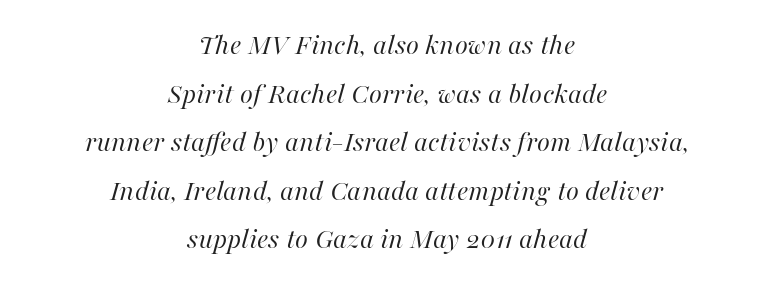
The font is comparable to plain body text, perhaps lighter. Where is the straight margin? There isn't one; the lines are centered. You can tell it's italic because the verticals aren't actually vertical. A typesetter would call this zero additional tracking. The rendering uses a moderate line-height, typical for paragraphs.
